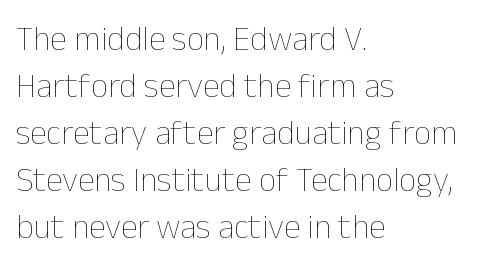
{"italic": "no", "bold": "no", "weight": "thin", "width": "normal", "stroke_contrast": "low", "x_height": "medium", "monospaced": "no", "underline": "no", "align": "left", "line_spacing": "normal", "line_spacing_ratio": 1.38, "letter_spacing": "normal", "letter_spacing_em": 0.0, "glyph_px": 34}
